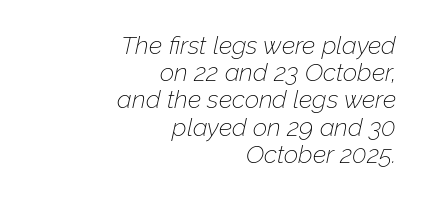
{"italic": "yes", "lean": "right", "slant_degrees": 12, "bold": "no", "underline": "no", "align": "right", "line_spacing": "tight", "line_spacing_ratio": 1.09, "letter_spacing": "normal", "letter_spacing_em": 0.0, "glyph_px": 25}
